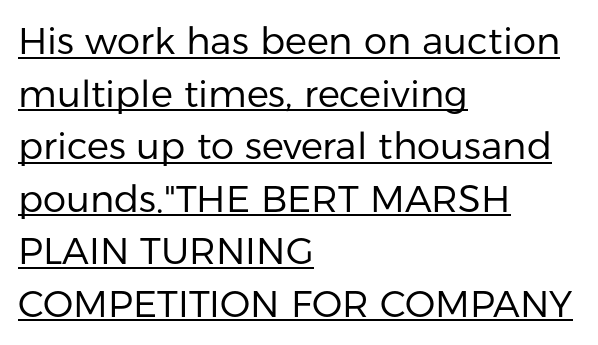
The image shows 37 px regular-weight sans-serif type, upright; set left-aligned, normal line spacing (1.42x), normal letter spacing, underlined; low stroke contrast and a medium x-height.
